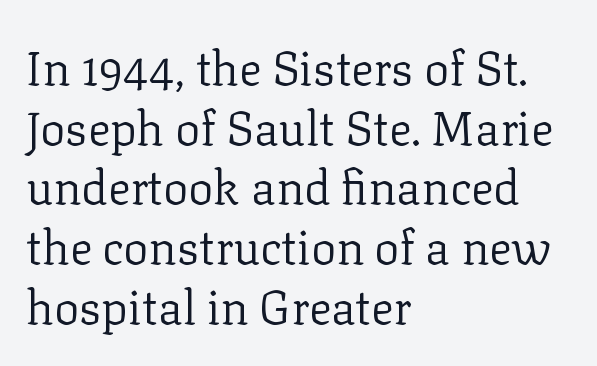
The image shows 47 px regular-weight serif type, upright; set left-aligned, normal line spacing (1.27x), normal letter spacing, not underlined; low stroke contrast and a medium x-height.
